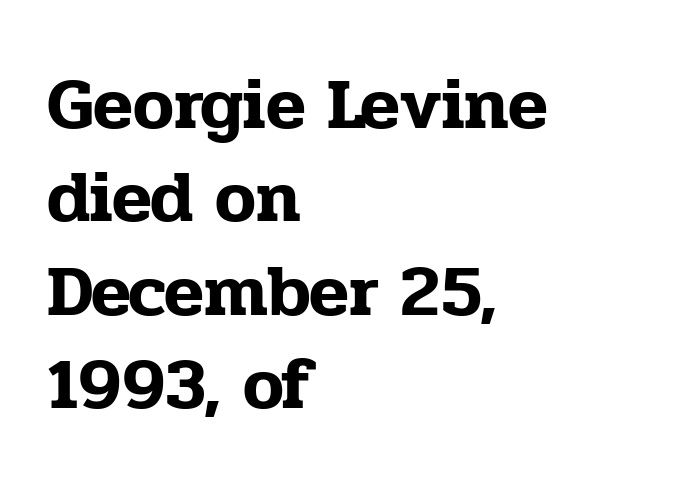
{"serif": "yes", "italic": "no", "width": "normal", "stroke_contrast": "low", "x_height": "medium", "monospaced": "no", "underline": "no", "align": "left", "line_spacing": "normal", "line_spacing_ratio": 1.28, "letter_spacing": "normal", "letter_spacing_em": 0.0, "glyph_px": 73}
